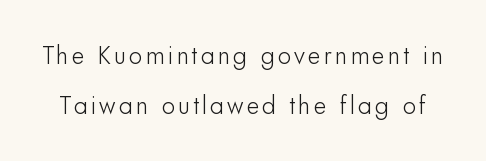
The image shows 25 px text type, upright; set loose line spacing (2.0x), not underlined.
